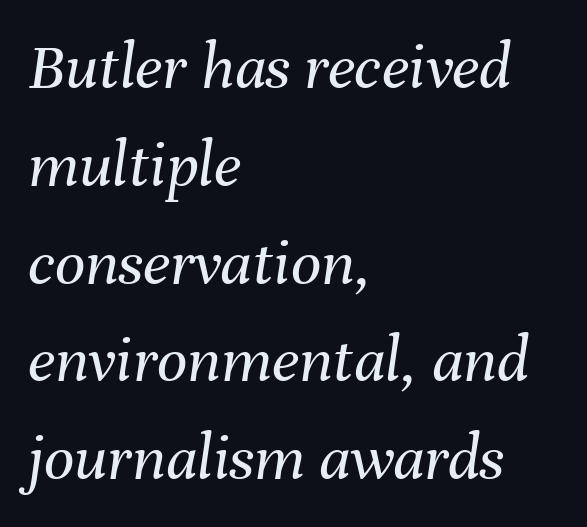
{"italic": "yes", "lean": "right", "slant_degrees": 8, "bold": "no", "weight": "regular", "width": "normal", "stroke_contrast": "medium", "x_height": "medium", "monospaced": "no", "underline": "no", "align": "left", "line_spacing": "normal", "line_spacing_ratio": 1.46, "letter_spacing": "normal", "letter_spacing_em": 0.0, "glyph_px": 67}
